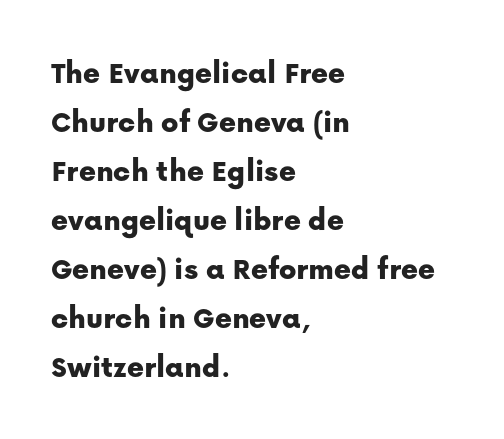
{"serif": "no", "italic": "no", "width": "normal", "stroke_contrast": "low", "x_height": "medium", "monospaced": "no", "underline": "no", "align": "left", "line_spacing": "normal", "line_spacing_ratio": 1.53, "letter_spacing": "normal", "letter_spacing_em": 0.0, "glyph_px": 32}
